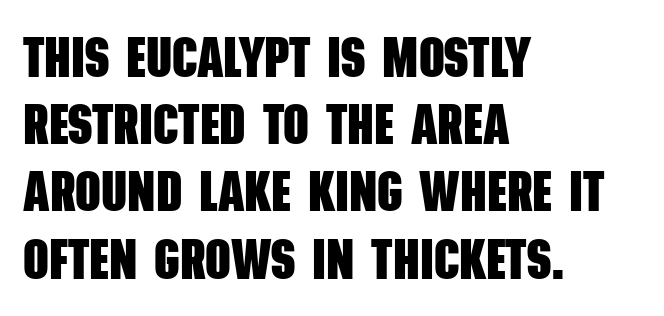
The image shows 56 px heavy, condensed sans-serif type; set left-aligned, line spacing 1.2x, normal letter spacing, not underlined; low stroke contrast and a large x-height.
